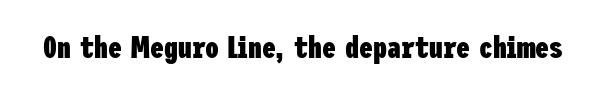
The image shows 31 px heavy, condensed sans-serif type, upright; set normal letter spacing, not underlined; low stroke contrast and a medium x-height.
